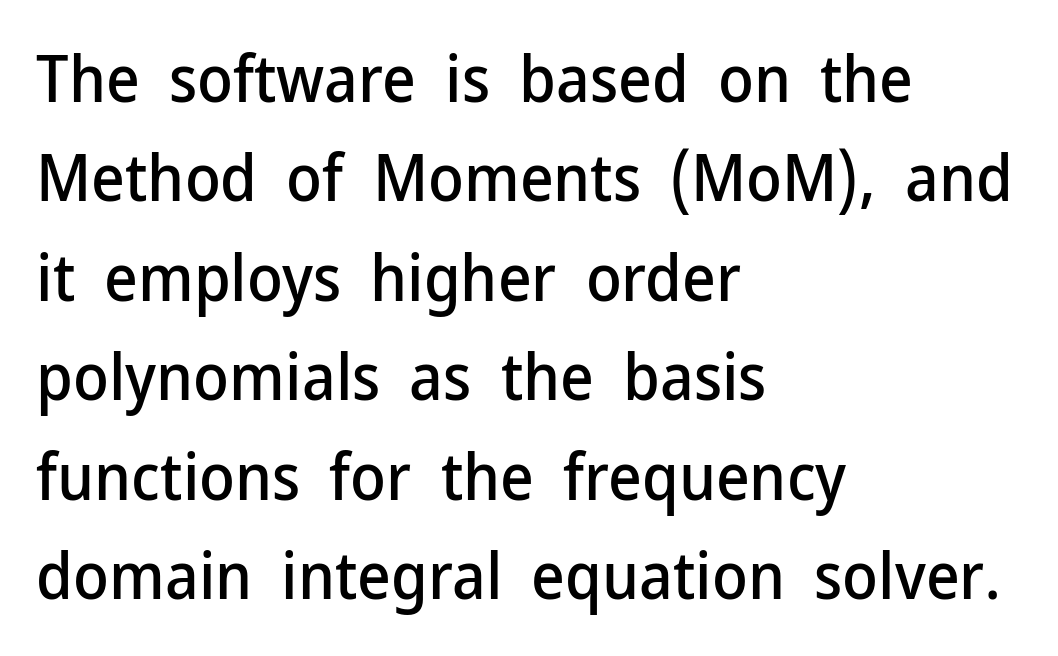
Q: Is the text italic (slanted)? A: No, it is upright.
Q: Is the typeface a serif or a sans-serif typeface? A: Sans-serif.
Q: Is the text underlined? A: No.
Q: How is the paragraph aligned? A: Left-aligned.
Q: Is the spacing between letters normal or unusually wide? A: Normal.
Q: Is the spacing between lines tight, normal or loose? A: Normal.
Q: Width (condensed, normal, or wide)? A: Normal.
Q: Stroke contrast? A: Low.
Q: x-height? A: Medium.
Q: Monospaced? A: No.
